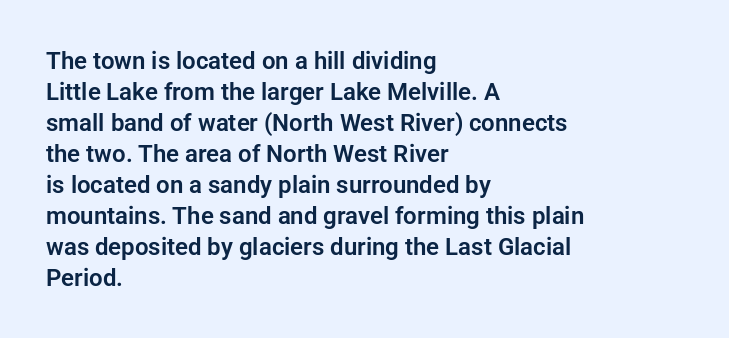
Q: Is the text italic (slanted)? A: No, it is upright.
Q: Is the text underlined? A: No.
Q: How is the paragraph aligned? A: Left-aligned.
Q: Is the spacing between letters normal or unusually wide? A: Normal.
Q: Is the spacing between lines tight, normal or loose? A: Normal.
